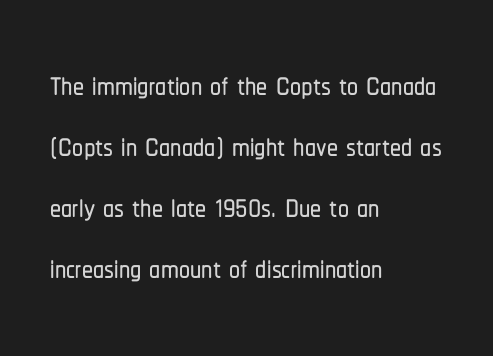
The image shows 44 px condensed sans-serif type, upright; set left-aligned, normal line spacing (1.39x), normal letter spacing, not underlined; low stroke contrast and a medium x-height.
